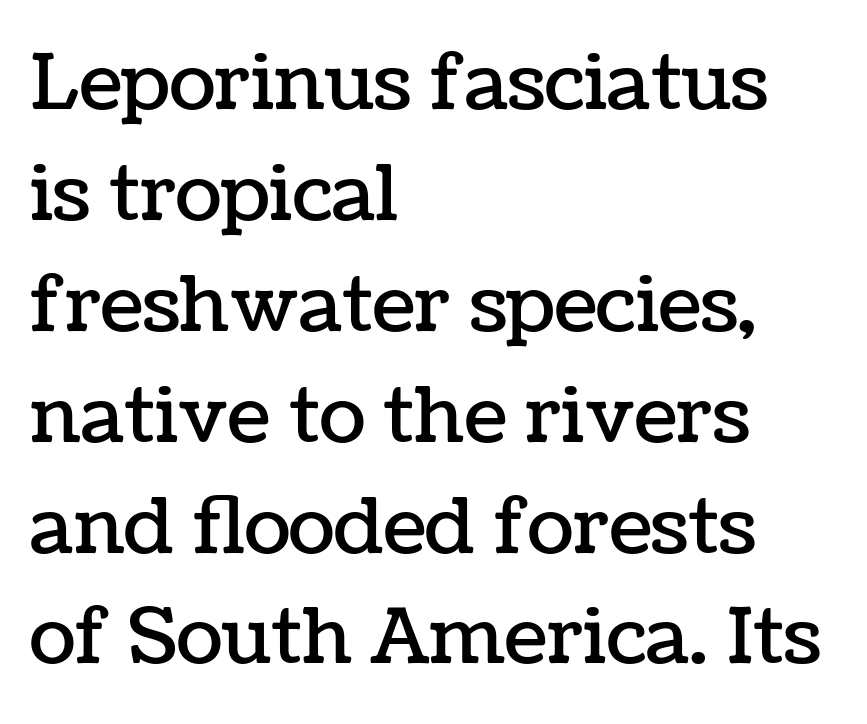
The image shows 77 px text type, upright; set left-aligned, normal line spacing (1.44x), normal letter spacing, not underlined; low stroke contrast and a medium x-height.
